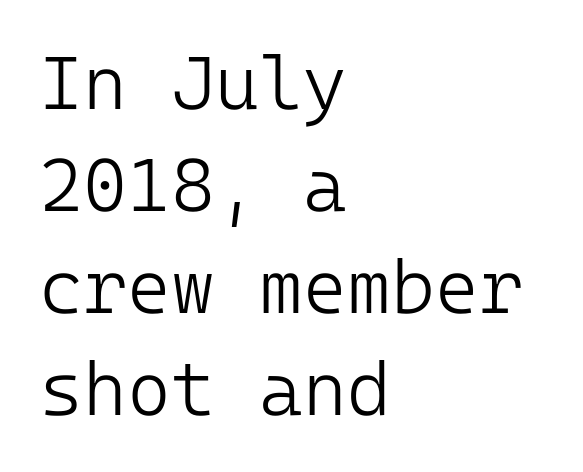
Q: Is the text bold? A: No.
Q: Is the text italic (slanted)? A: No, it is upright.
Q: Is the typeface a serif or a sans-serif typeface? A: Sans-serif.
Q: Is the text underlined? A: No.
Q: How is the paragraph aligned? A: Left-aligned.
Q: Is the spacing between letters normal or unusually wide? A: Normal.
Q: Is the spacing between lines tight, normal or loose? A: Normal.
Q: Width (condensed, normal, or wide)? A: Normal.
Q: Stroke contrast? A: Low.
Q: x-height? A: Medium.
